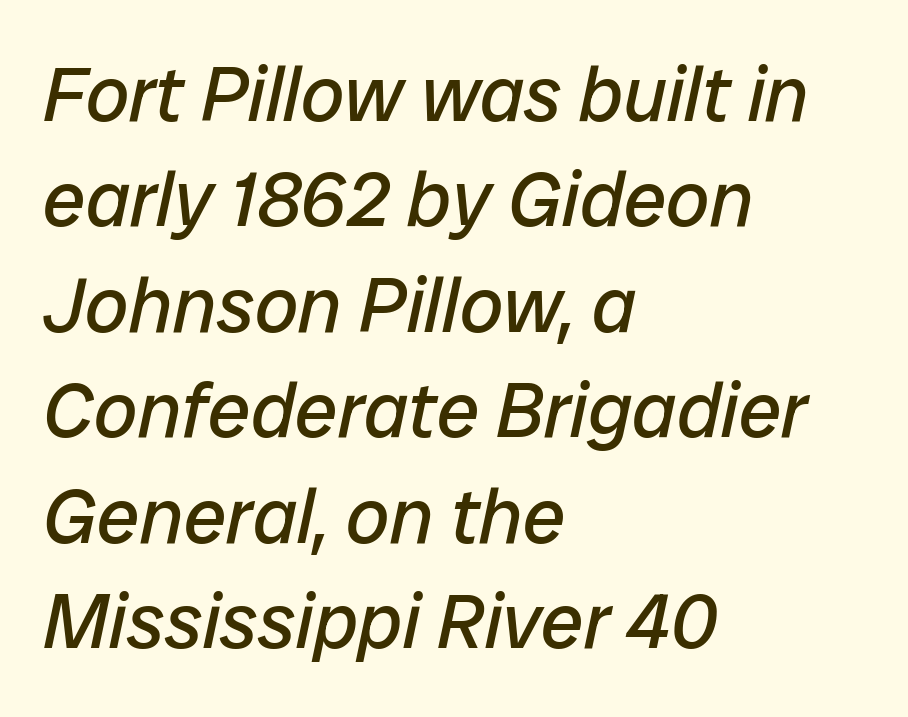
Q: Is the text bold? A: No.
Q: Is the text italic (slanted)? A: Yes, it leans right by about 12 degrees.
Q: Is the text underlined? A: No.
Q: How is the paragraph aligned? A: Left-aligned.
Q: Is the spacing between letters normal or unusually wide? A: Normal.
Q: Is the spacing between lines tight, normal or loose? A: Normal.
Q: Width (condensed, normal, or wide)? A: Normal.
Q: Stroke contrast? A: Low.
Q: x-height? A: Medium.
Q: Monospaced? A: No.
